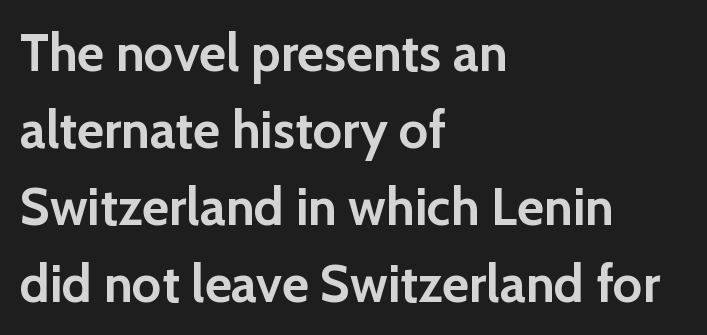
The image shows 52 px semibold sans-serif type, upright; set left-aligned, normal line spacing (1.48x), normal letter spacing, not underlined; low stroke contrast and a medium x-height.
